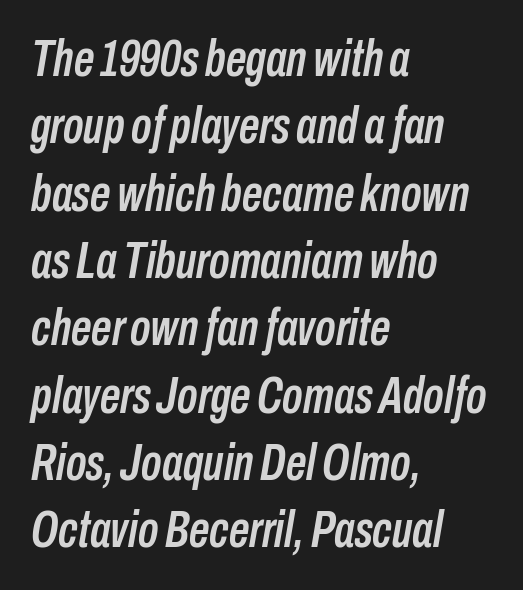
The image shows 51 px condensed type, italic (leaning right); set left-aligned, normal line spacing (1.32x), normal letter spacing, not underlined; low stroke contrast and a medium x-height.
